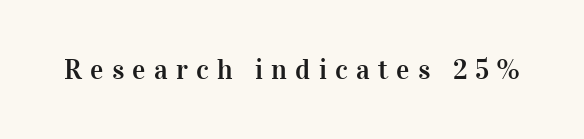
Loose tracking; the words dissolve into strings of separated letters. The face used here is seriffed, in the tradition of book romans. Vertical strokes here are truly vertical. Spacing verdict: proportional, widths tailored to each character. Clear beneath every line of the passage.
